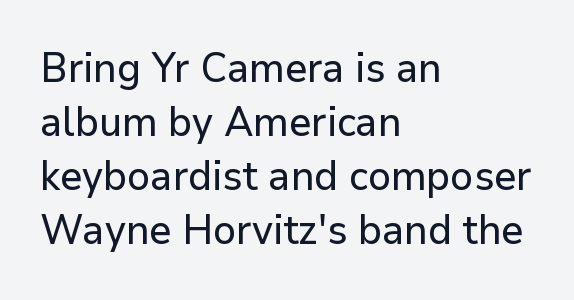
{"serif": "no", "italic": "no", "width": "normal", "stroke_contrast": "low", "x_height": "medium", "monospaced": "no", "underline": "no", "align": "left", "line_spacing": "normal", "line_spacing_ratio": 1.32, "letter_spacing": "normal", "letter_spacing_em": 0.0, "glyph_px": 41}
